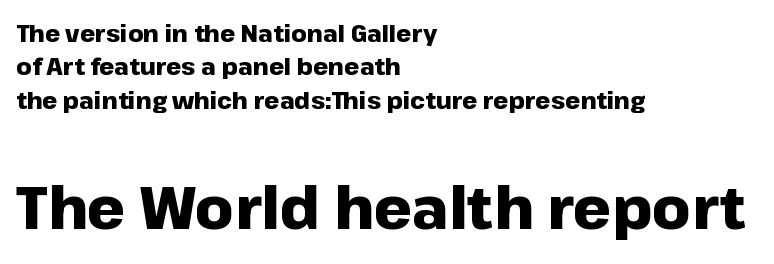
The setting favours the left margin, as ordinary paragraphs usually do. Just letters on the line, the space beneath them empty. Does extra space separate the letters? No, they use regular spacing. Summary of vertical rhythm: regular, with standard interline spacing.
